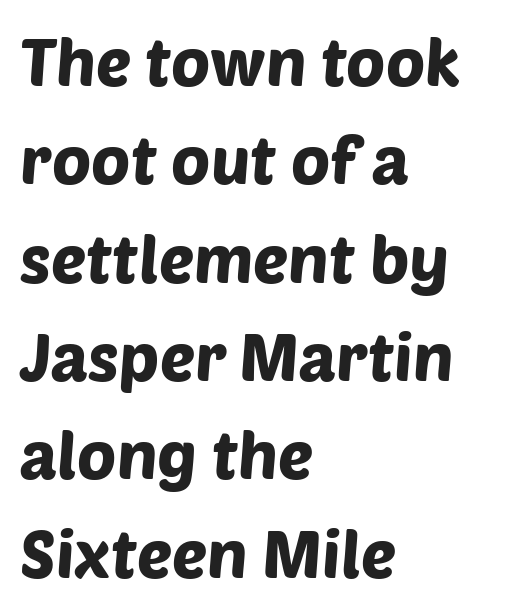
Caption: standard tracking, unaltered. The strip under each line holds only bare page. The line-height multiplier appears to be the usual default. Stroke terminals: plain, sans-serif.
